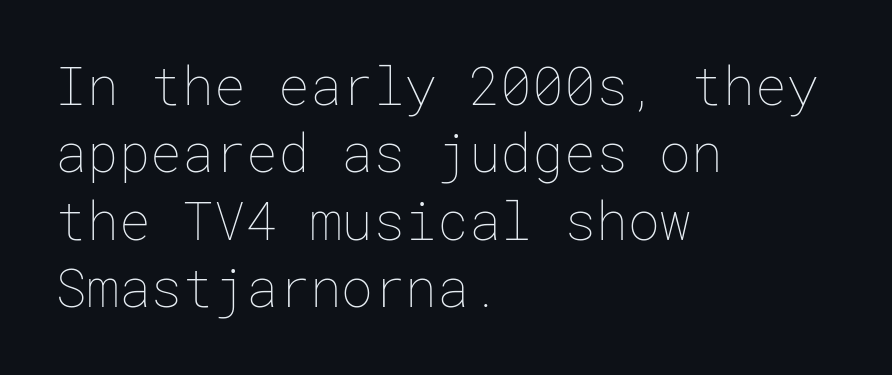
{"italic": "no", "bold": "no", "weight": "thin", "width": "normal", "stroke_contrast": "low", "x_height": "medium", "underline": "no", "align": "left", "line_spacing": "normal", "line_spacing_ratio": 1.27, "letter_spacing": "normal", "letter_spacing_em": 0.0, "glyph_px": 53}
